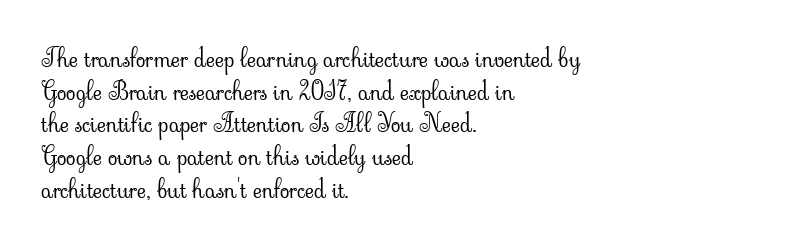
{"italic": "no", "bold": "no", "underline": "no", "align": "left", "line_spacing": "normal", "line_spacing_ratio": 1.31, "letter_spacing": "normal", "letter_spacing_em": 0.0, "glyph_px": 25}
